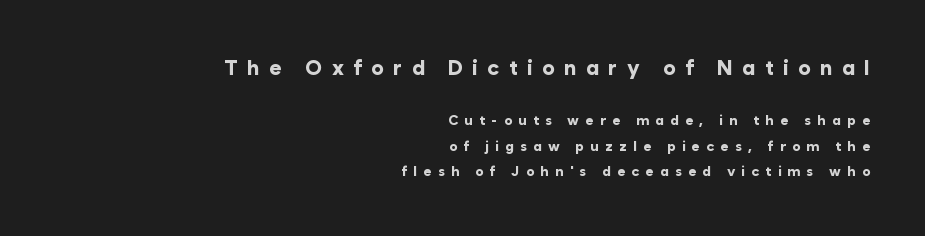
{"italic": "no", "bold": "yes", "underline": "no", "align": "right", "line_spacing_ratio": 1.85, "letter_spacing": "wide", "letter_spacing_em": 0.44, "larger_block": "first", "size_ratio": 1.5, "glyph_px": 21}
